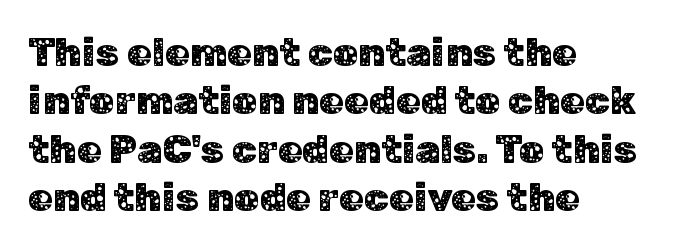
The image shows 40 px sans-serif type, upright; set left-aligned, line spacing 1.21x, normal letter spacing, not underlined; low stroke contrast and a medium x-height.
